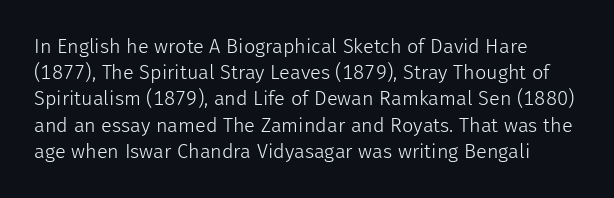
A roman cut, with each character standing at attention. Students, note that the glyphs here touch the page at normal intervals. The baseline area is clear. No chunkiness to these letters — they're not bold. Normally led — the rows are evenly, conventionally spaced.
